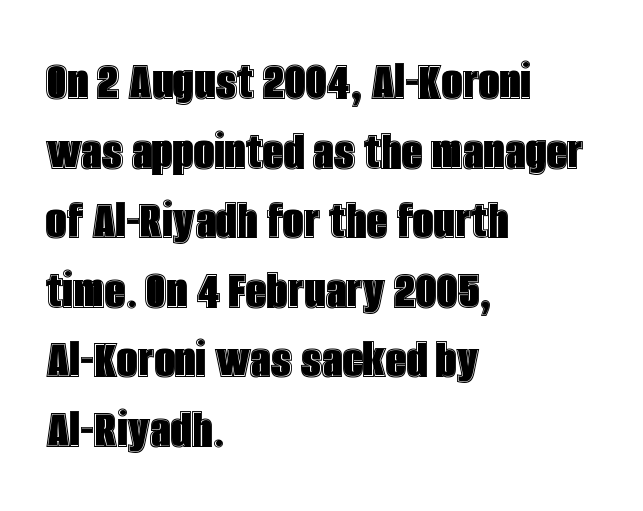
{"italic": "no", "width": "condensed", "x_height": "large", "monospaced": "no", "underline": "no", "align": "left", "line_spacing_ratio": 1.2, "letter_spacing": "normal", "letter_spacing_em": 0.0, "glyph_px": 58}
